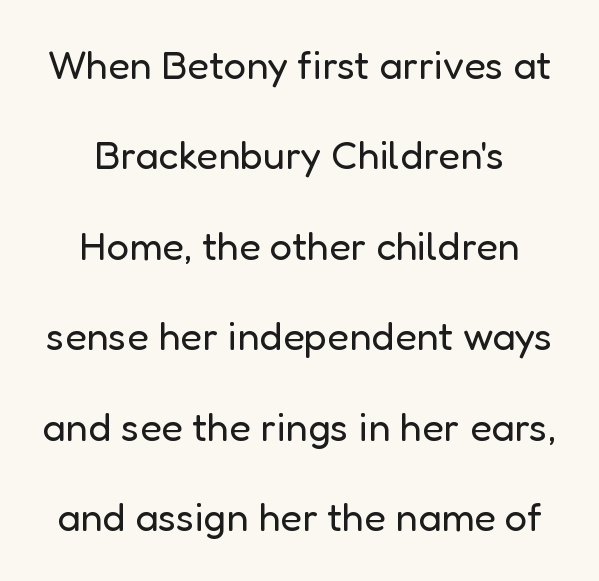
Q: Is the text bold? A: No.
Q: Is the text italic (slanted)? A: No, it is upright.
Q: Is the typeface a serif or a sans-serif typeface? A: Sans-serif.
Q: Is the text underlined? A: No.
Q: How is the paragraph aligned? A: Centered.
Q: Is the spacing between letters normal or unusually wide? A: Normal.
Q: Is the spacing between lines tight, normal or loose? A: Loose.
Q: Width (condensed, normal, or wide)? A: Normal.
Q: Stroke contrast? A: Low.
Q: x-height? A: Medium.
Q: Monospaced? A: No.
